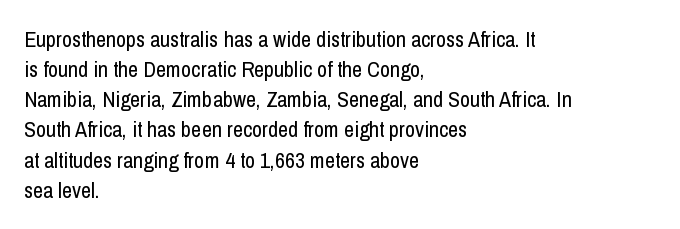
The letterforms sit shoulder to shoulder at normal distance. The space directly below the letters is spotless. Counters stay open thanks to moderate or lighter strokes. The vertical gap from one line to the next is medium. Ascenders rise straight up at ninety degrees. The ragged edge is on the right, which tells us the setting is flush left.
